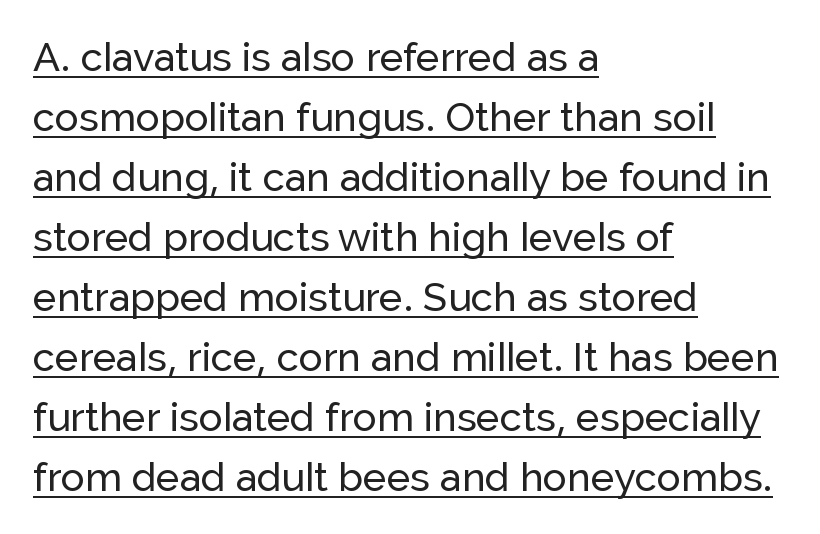
{"serif": "no", "italic": "no", "width": "normal", "stroke_contrast": "low", "x_height": "medium", "monospaced": "no", "underline": "yes", "align": "left", "line_spacing": "normal", "line_spacing_ratio": 1.5, "letter_spacing": "normal", "letter_spacing_em": 0.0, "glyph_px": 40}
